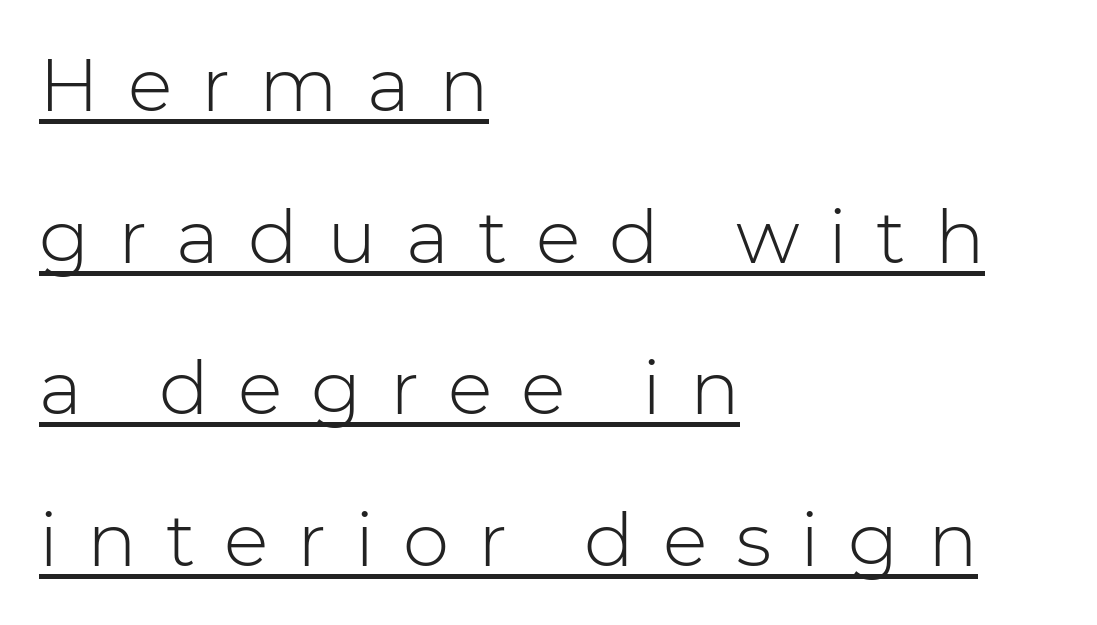
Q: Is the text bold? A: No.
Q: Is the text italic (slanted)? A: No, it is upright.
Q: Is the typeface a serif or a sans-serif typeface? A: Sans-serif.
Q: Is the text underlined? A: Yes.
Q: How is the paragraph aligned? A: Left-aligned.
Q: Is the spacing between letters normal or unusually wide? A: Unusually wide.
Q: Is the spacing between lines tight, normal or loose? A: Loose.
Q: Width (condensed, normal, or wide)? A: Normal.
Q: Stroke contrast? A: Low.
Q: x-height? A: Medium.
Q: Monospaced? A: No.
